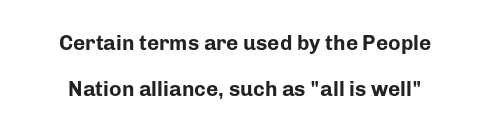
Q: Is the text bold? A: Yes.
Q: Is the text italic (slanted)? A: No, it is upright.
Q: Is the text underlined? A: No.
Q: Is the spacing between letters normal or unusually wide? A: Normal.
Q: Is the spacing between lines tight, normal or loose? A: Loose.
